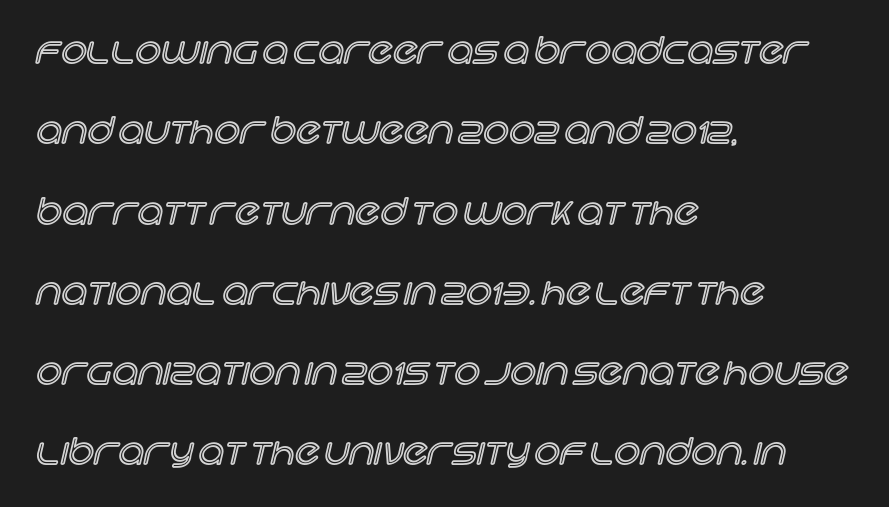
{"width": "normal", "x_height": "large", "monospaced": "no", "underline": "no", "align": "left", "line_spacing": "loose", "line_spacing_ratio": 2.23, "letter_spacing": "normal", "letter_spacing_em": 0.0, "glyph_px": 36}
